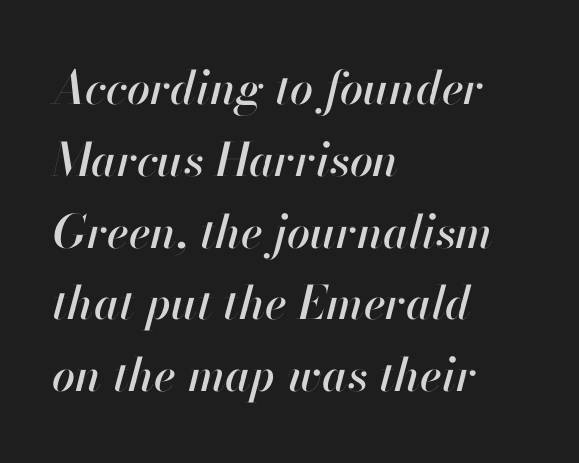
Here the glyphs are tracked normally, forming tight word shapes. Normally led — the rows are evenly, conventionally spaced. A clean baseline with only descenders dipping below it. Emphasis-style slanted type is in use. These lines are rendered in a variable-pitch font. Every row of glyphs begins at an identical x-position on the left.
